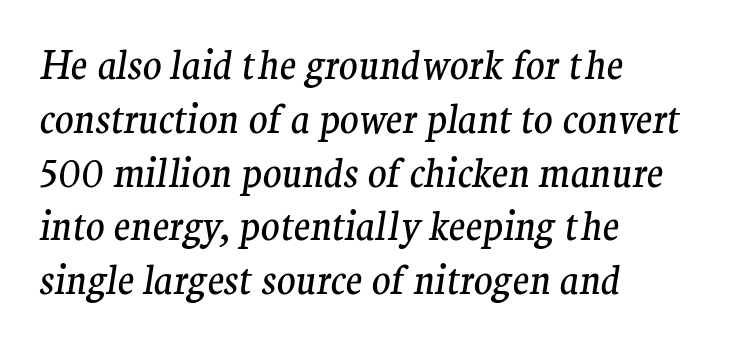
The image shows 39 px regular-weight serif type, italic (leaning right); set left-aligned, normal line spacing (1.38x), normal letter spacing, not underlined; medium stroke contrast and a medium x-height.
